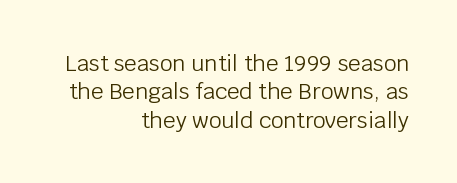
{"italic": "no", "bold": "no", "underline": "no", "align": "right", "line_spacing": "normal", "line_spacing_ratio": 1.29, "letter_spacing": "normal", "letter_spacing_em": 0.0, "glyph_px": 22}
